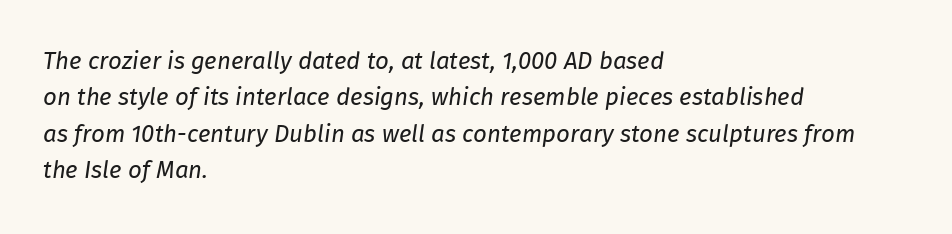
Q: Is the text bold? A: No.
Q: Is the text italic (slanted)? A: Yes, it leans right by about 8 degrees.
Q: Is the text underlined? A: No.
Q: How is the paragraph aligned? A: Left-aligned.
Q: Is the spacing between letters normal or unusually wide? A: Normal.
Q: Is the spacing between lines tight, normal or loose? A: Normal.
